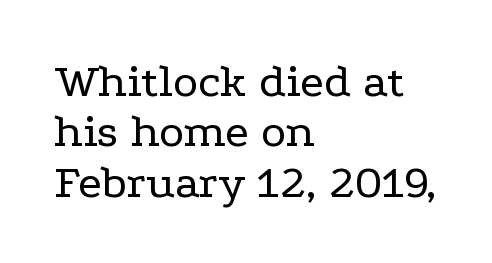
In terms of posture, this sample is upright. Line beginnings align vertically; line endings do not. Classification — serif. Bold? No — there's no thickening of the strokes.
